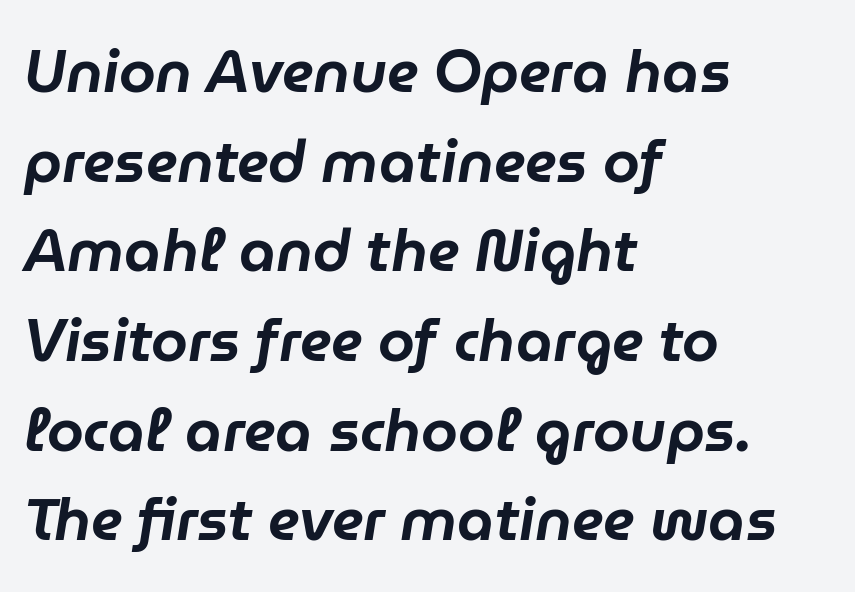
Short note: letters normally spaced. Underline: absent. Students, observe: this is what conventionally led text looks like. In terms of posture, this sample is oblique. Varying glyph widths throughout — classic text-font behaviour. Reading down the block, your eye returns to a fixed left position each line.
